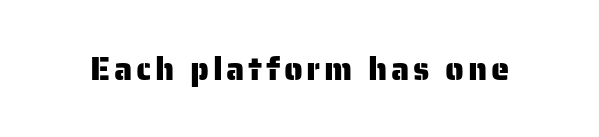
Here the designer chose a conventional face with non-uniform glyph widths. Vertical strokes here are truly vertical. A clean baseline with only descenders dipping below it. Unlike a traditional serif, this face leaves its strokes unadorned.
